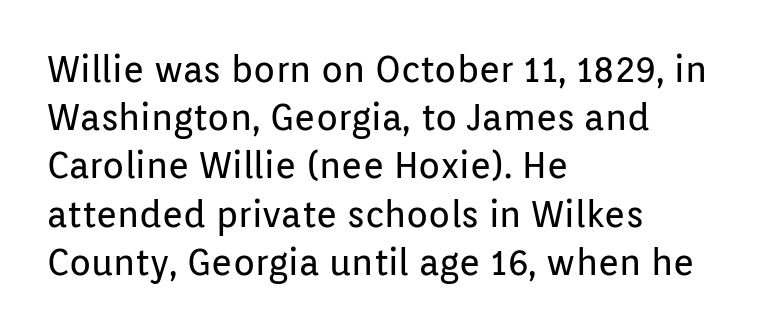
{"serif": "no", "italic": "no", "bold": "no", "weight": "regular", "width": "normal", "stroke_contrast": "low", "x_height": "medium", "monospaced": "no", "underline": "no", "align": "left", "line_spacing": "normal", "line_spacing_ratio": 1.34, "letter_spacing": "normal", "letter_spacing_em": 0.0, "glyph_px": 36}
